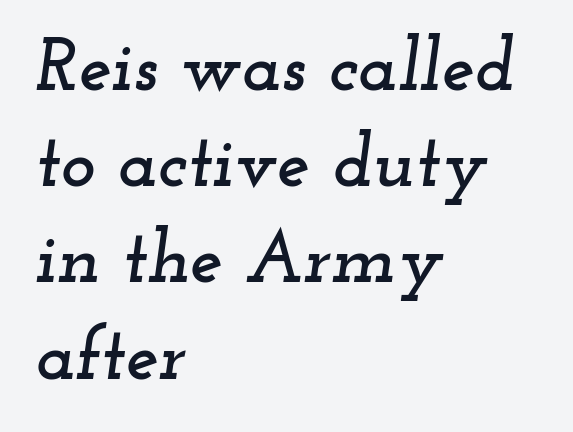
The image shows 74 px wide serif type, italic (leaning right); set left-aligned, normal line spacing (1.3x), normal letter spacing, not underlined; low stroke contrast and a small x-height.
